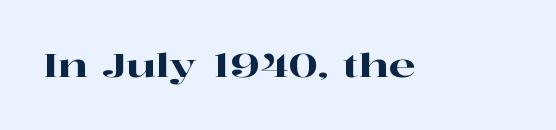
The image shows 32 px wide serif type, upright; set normal letter spacing, not underlined; high stroke contrast and a medium x-height.
